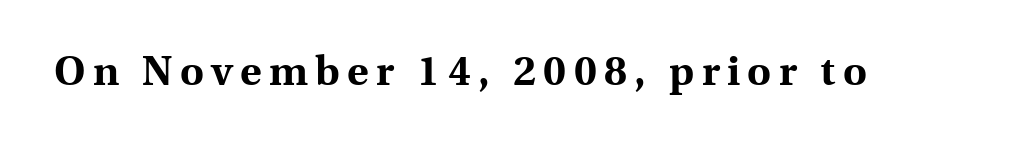
The image shows 41 px bold serif type, upright; set not underlined; a medium x-height.
